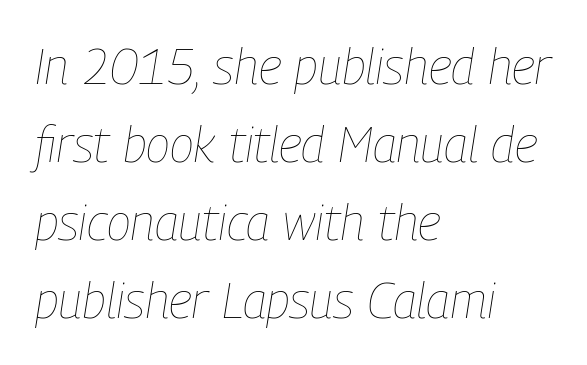
Each letter keeps its own natural width here, so spacing adapts to shape. Slant detected: the letters are inclined. Rule under the text: the space is simply empty. No heavy texture on the line: the type isn't bold. The face used here is rendered with its standard letterfit. These lines sit exactly where default settings would place them.
